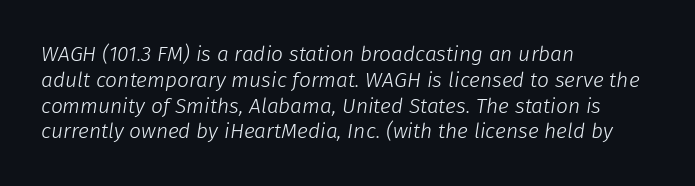
{"italic": "yes", "lean": "right", "slant_degrees": 8, "bold": "no", "underline": "no", "align": "left", "line_spacing_ratio": 1.23, "letter_spacing": "normal", "letter_spacing_em": 0.0, "glyph_px": 21}
